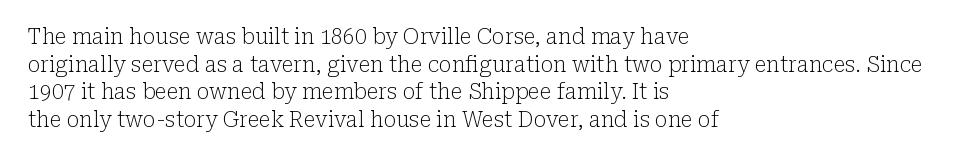
The image shows 21 px text type, upright; set left-aligned, normal line spacing (1.31x), normal letter spacing, not underlined.
